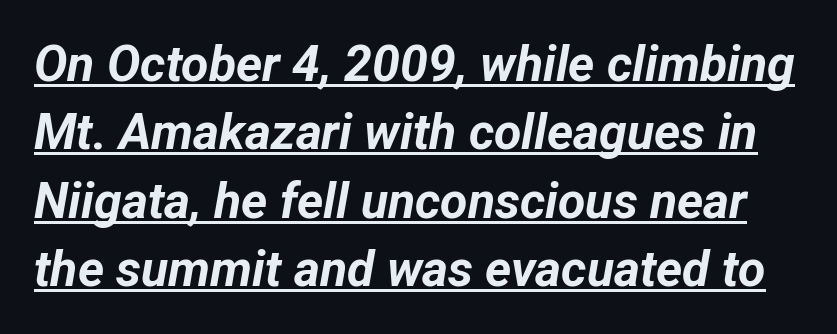
The image shows 50 px bold type, italic (leaning right); set normal line spacing (1.37x), normal letter spacing, underlined; low stroke contrast and a medium x-height.
